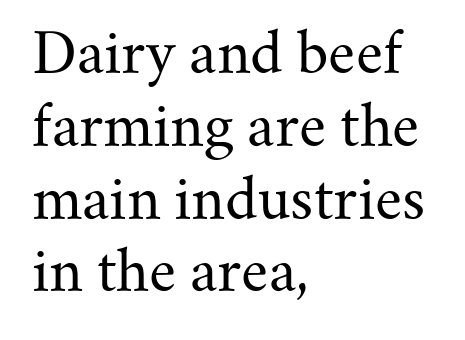
{"serif": "yes", "italic": "no", "bold": "no", "weight": "regular", "width": "normal", "stroke_contrast": "medium", "x_height": "small", "monospaced": "no", "underline": "no", "align": "left", "line_spacing": "normal", "line_spacing_ratio": 1.3, "letter_spacing": "normal", "letter_spacing_em": 0.0, "glyph_px": 56}
